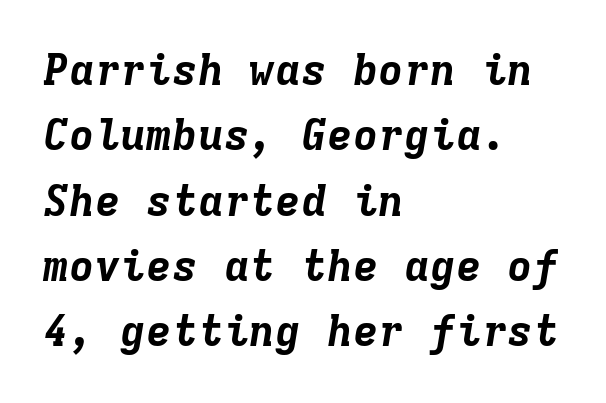
The image shows 43 px bold type, italic (leaning right), monospaced; set left-aligned, normal line spacing (1.52x), normal letter spacing, not underlined; low stroke contrast and a medium x-height.
